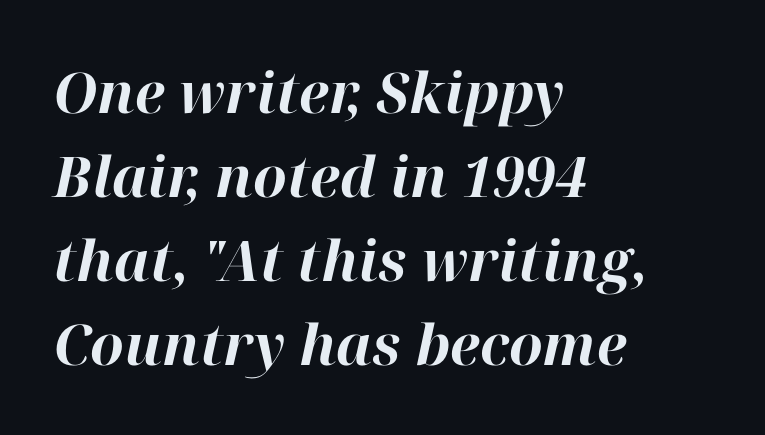
The image shows 56 px bold type, italic (leaning right); set left-aligned, normal line spacing (1.5x), normal letter spacing, not underlined; high stroke contrast and a medium x-height.
